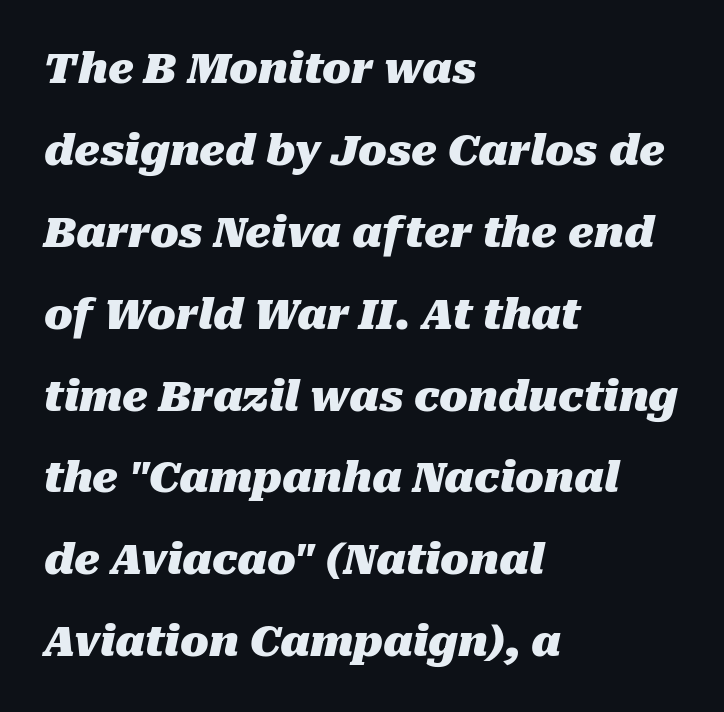
The image shows 42 px heavy type, italic (leaning right); set left-aligned, loose line spacing (1.95x), normal letter spacing, not underlined; medium stroke contrast and a medium x-height.
